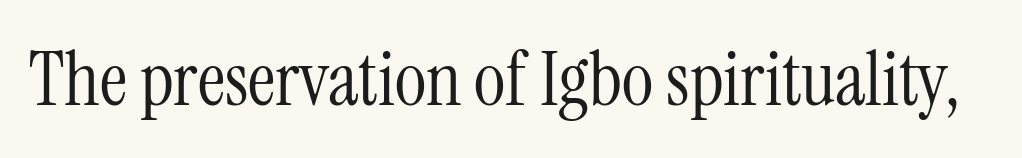
Q: Is the text bold? A: No.
Q: Is the text italic (slanted)? A: No, it is upright.
Q: Is the typeface a serif or a sans-serif typeface? A: Serif.
Q: Is the text underlined? A: No.
Q: Is the spacing between letters normal or unusually wide? A: Normal.
Q: Width (condensed, normal, or wide)? A: Condensed.
Q: Stroke contrast? A: Medium.
Q: x-height? A: Medium.
Q: Monospaced? A: No.
